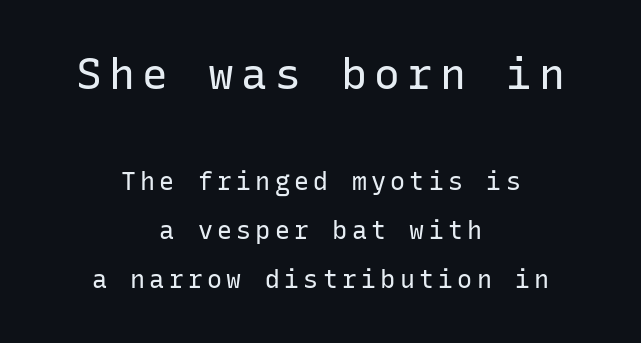
The specimen omits any rule beneath the text block's lines. Baseline-to-baseline distance is far greater than the letter height. A sans-serif font was chosen for this passage. Is this a fixed-width face? Yes — each glyph sits in an identical cell. Caption: multi-line text, centered on the measure. Every character sits straight up, as roman type does.
